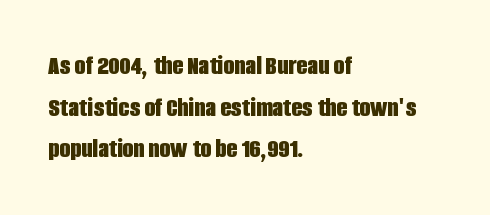
The image shows 28 px bold, condensed sans-serif type, upright; set left-aligned, normal line spacing (1.49x), normal letter spacing, not underlined; low stroke contrast and a large x-height.
